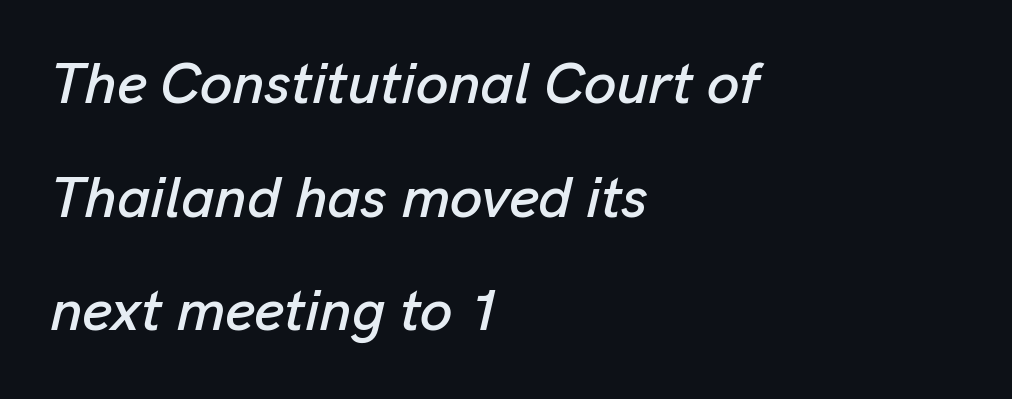
Q: Is the text italic (slanted)? A: Yes, it leans right by about 13 degrees.
Q: Is the text underlined? A: No.
Q: How is the paragraph aligned? A: Left-aligned.
Q: Is the spacing between letters normal or unusually wide? A: Normal.
Q: Is the spacing between lines tight, normal or loose? A: Loose.
Q: Width (condensed, normal, or wide)? A: Normal.
Q: Stroke contrast? A: Low.
Q: x-height? A: Medium.
Q: Monospaced? A: No.
